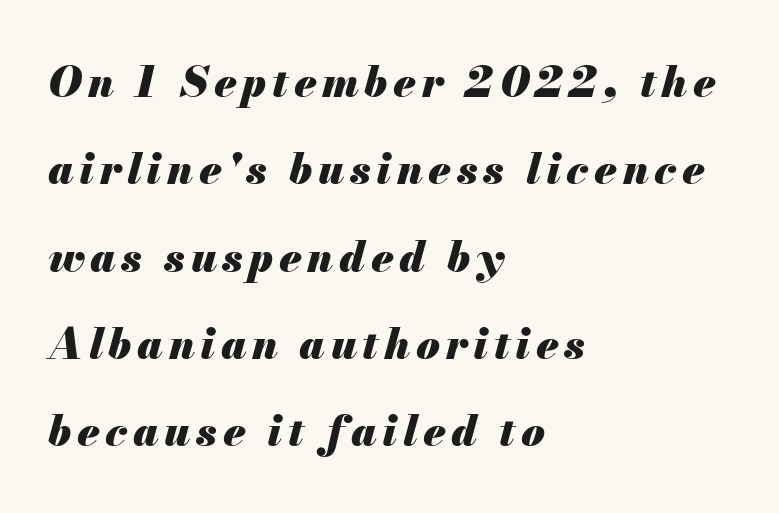
Q: Is the text bold? A: Yes.
Q: Is the text italic (slanted)? A: Yes, it leans right by about 13 degrees.
Q: Is the text underlined? A: No.
Q: How is the paragraph aligned? A: Left-aligned.
Q: Is the spacing between lines tight, normal or loose? A: Loose.
Q: Width (condensed, normal, or wide)? A: Normal.
Q: Stroke contrast? A: Medium.
Q: x-height? A: Small.
Q: Monospaced? A: No.
